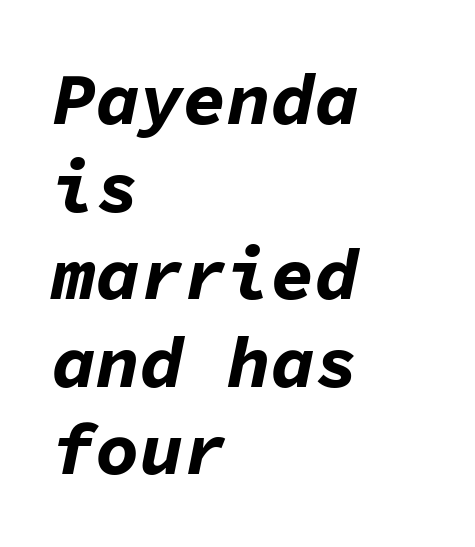
Compared with an ordinary text face, these strokes are far heavier — a full bold. Each word holds together tightly as a unit, with standard inter-letter gaps. The compositor pushed each line to the left boundary. Every character here occupies the same horizontal width, giving the sample a typewriter-like rhythm.
